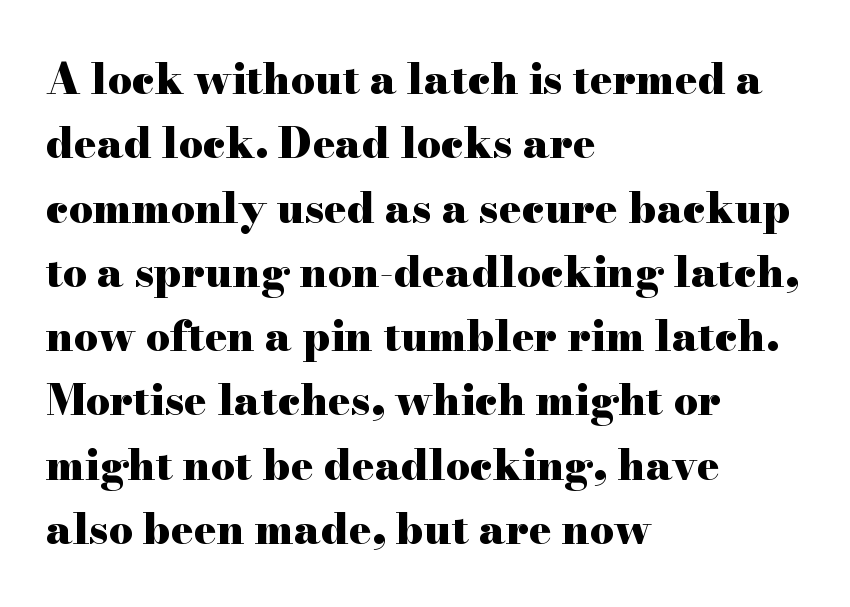
{"serif": "yes", "italic": "no", "bold": "yes", "weight": "heavy", "width": "wide", "stroke_contrast": "high", "x_height": "small", "monospaced": "no", "underline": "no", "align": "left", "line_spacing": "normal", "line_spacing_ratio": 1.53, "letter_spacing": "normal", "letter_spacing_em": 0.0, "glyph_px": 42}
